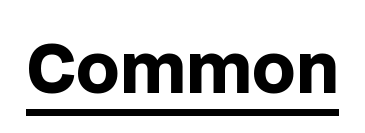
The image shows 67 px heavy sans-serif type, upright; set normal letter spacing, underlined; low stroke contrast and a large x-height.
